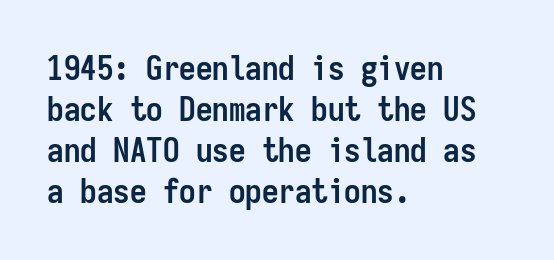
The image shows 33 px semibold, condensed sans-serif type, upright, monospaced; set left-aligned, line spacing 1.24x, normal letter spacing, not underlined; low stroke contrast and a medium x-height.
